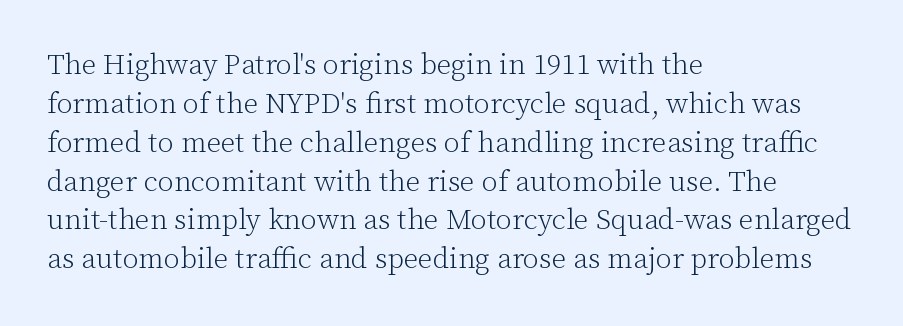
The area under the type is left untouched. Posture: upright roman. These lines are rendered in a variable-pitch font. Teacher's note: observe the even left margin — that is flush-left alignment. The font sits on the lighter half of the weight spectrum, regular included.
